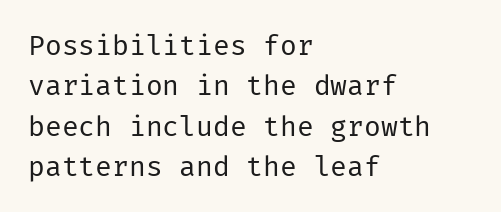
Q: Is the text bold? A: No.
Q: Is the text italic (slanted)? A: No, it is upright.
Q: Is the typeface a serif or a sans-serif typeface? A: Sans-serif.
Q: Is the text underlined? A: No.
Q: How is the paragraph aligned? A: Left-aligned.
Q: Is the spacing between letters normal or unusually wide? A: Normal.
Q: Is the spacing between lines tight, normal or loose? A: Normal.
Q: Width (condensed, normal, or wide)? A: Normal.
Q: Stroke contrast? A: Low.
Q: x-height? A: Medium.
